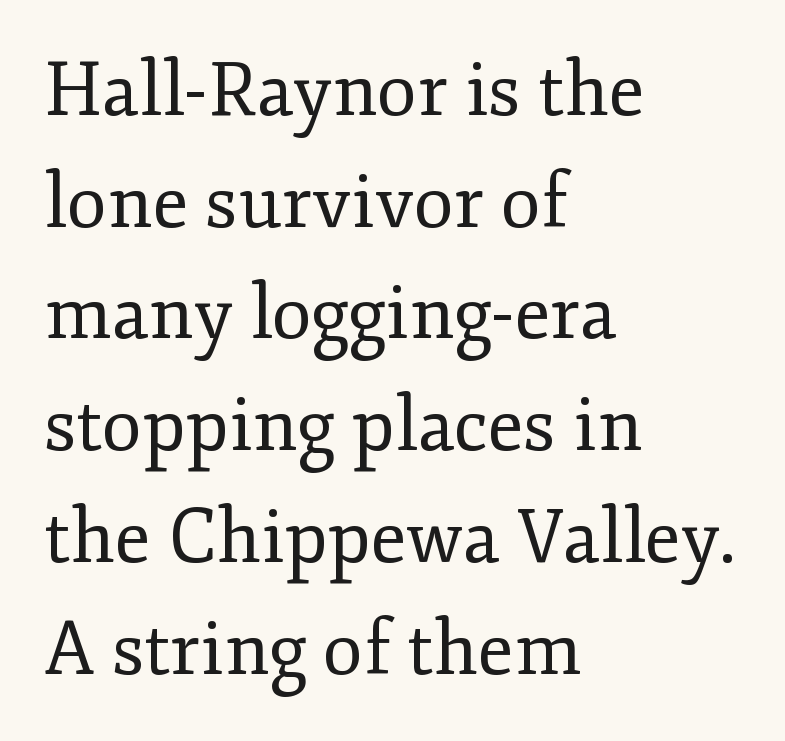
{"serif": "yes", "italic": "no", "bold": "no", "weight": "regular", "width": "normal", "stroke_contrast": "low", "x_height": "small", "monospaced": "no", "underline": "no", "align": "left", "line_spacing": "normal", "line_spacing_ratio": 1.51, "letter_spacing": "normal", "letter_spacing_em": 0.0, "glyph_px": 74}
